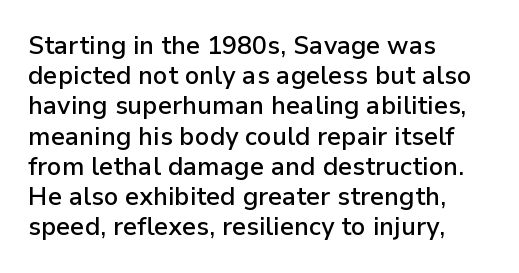
Posture: straight, roman, zero tilt. Unmarked baselines from the first word to the last. Spacing between characters is what you'd get straight out of the box. The face used here is a semibold: visibly heavier than regular, lighter than bold.
